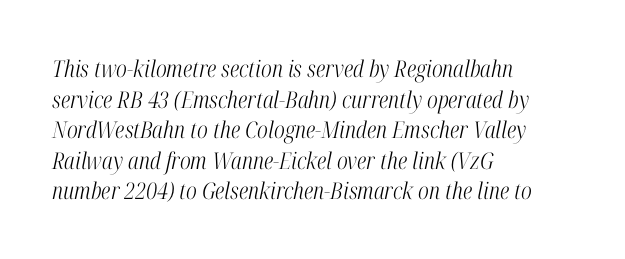
Q: Is the text bold? A: No.
Q: Is the text italic (slanted)? A: Yes, it leans right by about 12 degrees.
Q: Is the text underlined? A: No.
Q: How is the paragraph aligned? A: Left-aligned.
Q: Is the spacing between letters normal or unusually wide? A: Normal.
Q: Is the spacing between lines tight, normal or loose? A: Normal.
